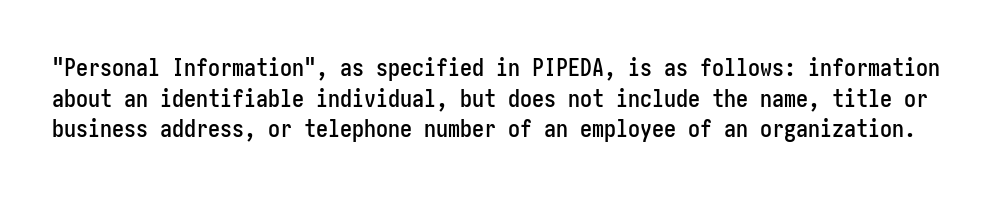
The letters stand straight up with perfectly vertical stems. Summary of vertical rhythm: regular, with standard interline spacing. This rendering features lettering with no underline. Here the glyphs are tracked normally, forming tight word shapes.
